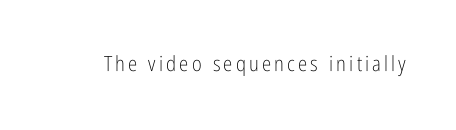
The image shows 21 px text type, upright; set not underlined.
